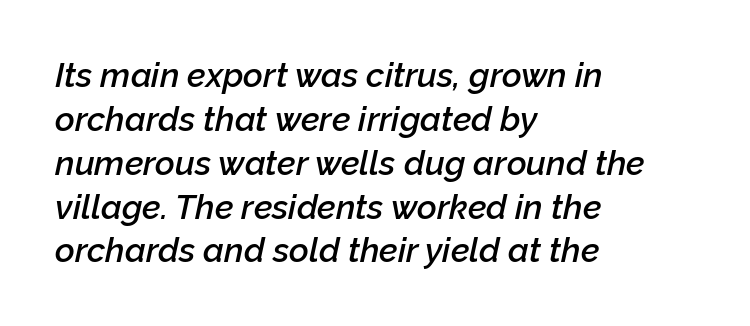
The lines sit at an ordinary, default distance from one another. The lines are quadded left. Default kerning and tracking; the words read as compact shapes. As a designer I'd log this as weight 600, semibold.
